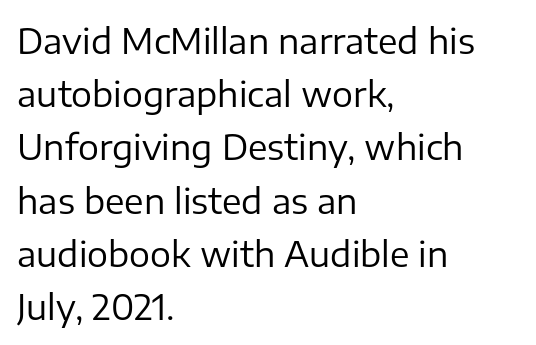
{"serif": "no", "italic": "no", "bold": "no", "weight": "regular", "width": "normal", "stroke_contrast": "low", "x_height": "medium", "monospaced": "no", "underline": "no", "align": "left", "line_spacing": "normal", "line_spacing_ratio": 1.52, "letter_spacing": "normal", "letter_spacing_em": 0.0, "glyph_px": 35}
